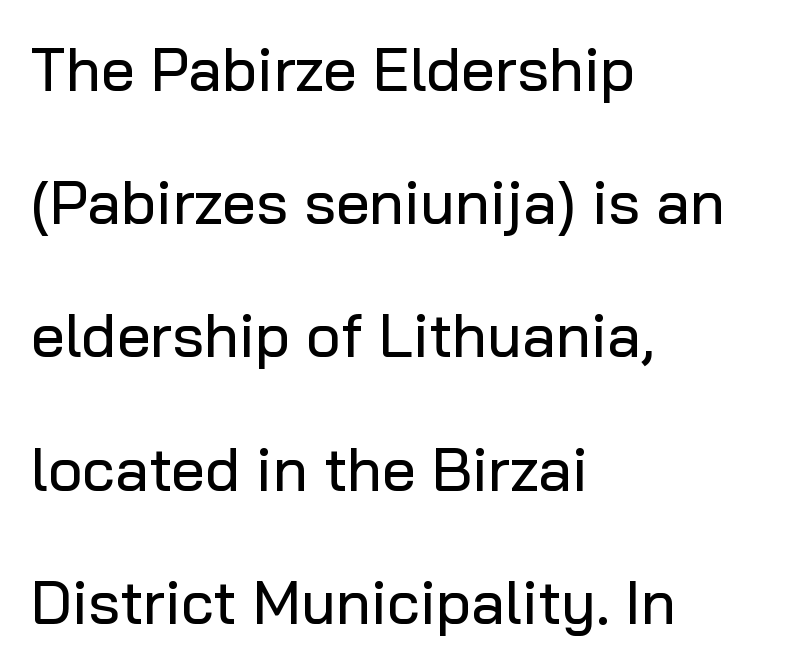
Q: Is the text italic (slanted)? A: No, it is upright.
Q: Is the typeface a serif or a sans-serif typeface? A: Sans-serif.
Q: Is the text underlined? A: No.
Q: How is the paragraph aligned? A: Left-aligned.
Q: Is the spacing between letters normal or unusually wide? A: Normal.
Q: Is the spacing between lines tight, normal or loose? A: Loose.
Q: Width (condensed, normal, or wide)? A: Normal.
Q: Stroke contrast? A: Low.
Q: x-height? A: Medium.
Q: Monospaced? A: No.
